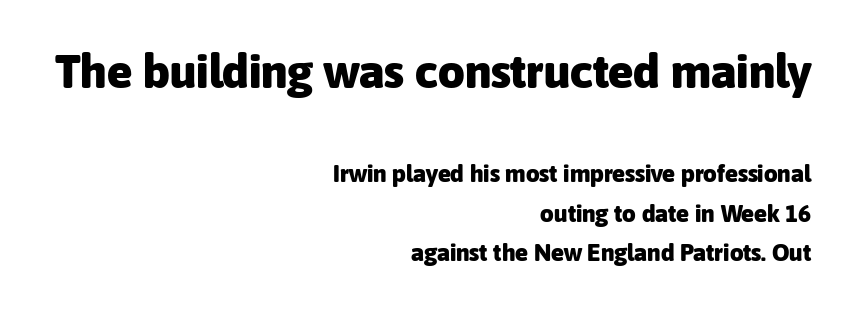
Notice how the passage keeps a crisp vertical edge on the right only. The more generous point size was reserved for the upper chunk. Quick note: not italic, upright. Inter-character spacing is left at the font's built-in metrics.
